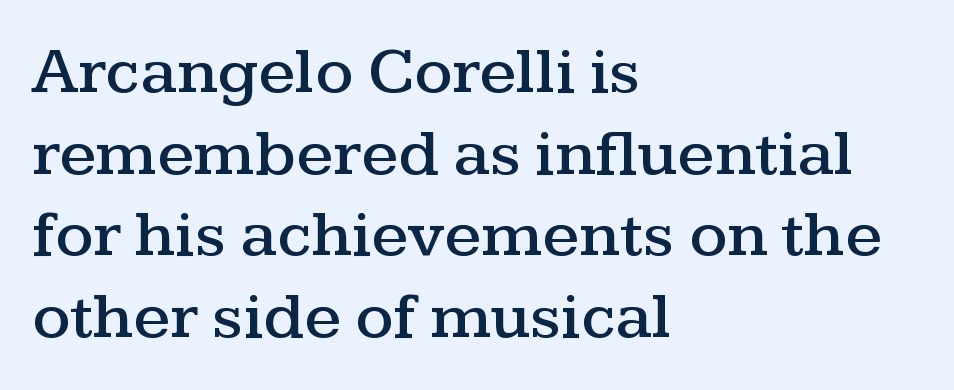
{"serif": "yes", "italic": "no", "width": "wide", "stroke_contrast": "medium", "x_height": "medium", "monospaced": "no", "underline": "no", "align": "left", "line_spacing_ratio": 1.22, "letter_spacing": "normal", "letter_spacing_em": 0.0, "glyph_px": 67}
